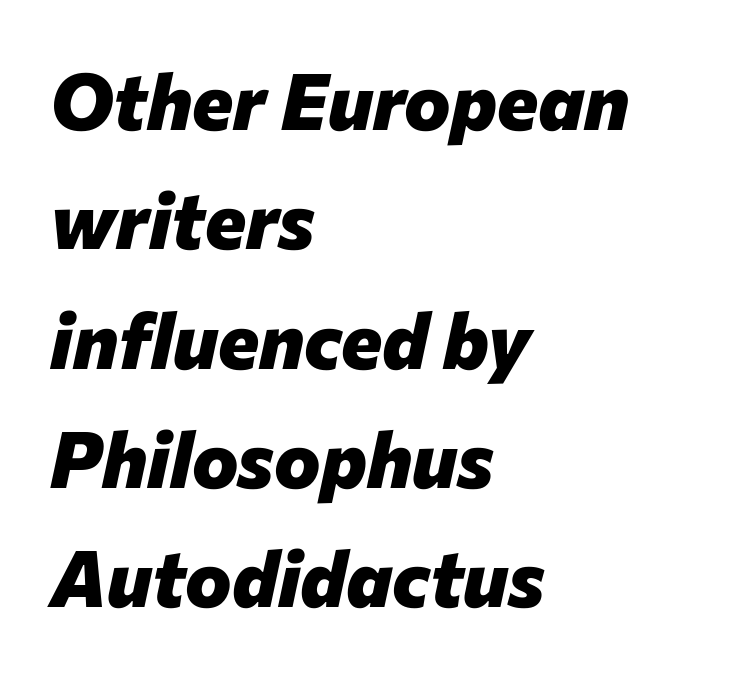
The image shows 78 px heavy type, italic (leaning right); set left-aligned, normal line spacing (1.53x), normal letter spacing, not underlined; low stroke contrast and a medium x-height.
